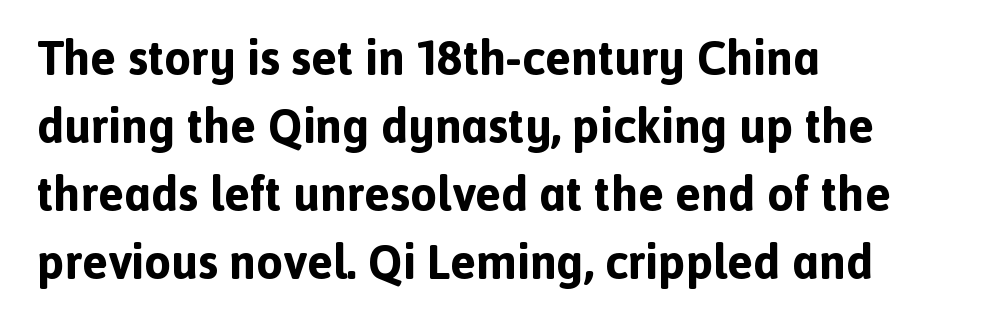
Q: Is the text bold? A: Yes.
Q: Is the text italic (slanted)? A: No, it is upright.
Q: Is the typeface a serif or a sans-serif typeface? A: Sans-serif.
Q: Is the text underlined? A: No.
Q: How is the paragraph aligned? A: Left-aligned.
Q: Is the spacing between letters normal or unusually wide? A: Normal.
Q: Is the spacing between lines tight, normal or loose? A: Normal.
Q: Width (condensed, normal, or wide)? A: Normal.
Q: x-height? A: Medium.
Q: Monospaced? A: No.
